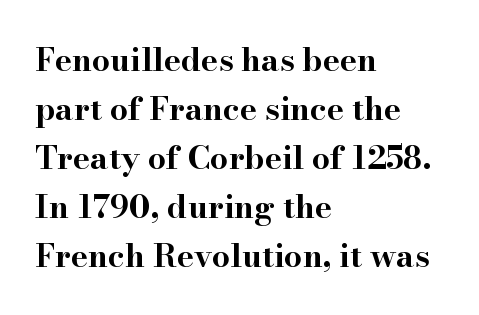
The image shows 32 px bold, wide serif type, upright; set left-aligned, normal line spacing (1.53x), normal letter spacing, not underlined; high stroke contrast and a small x-height.
